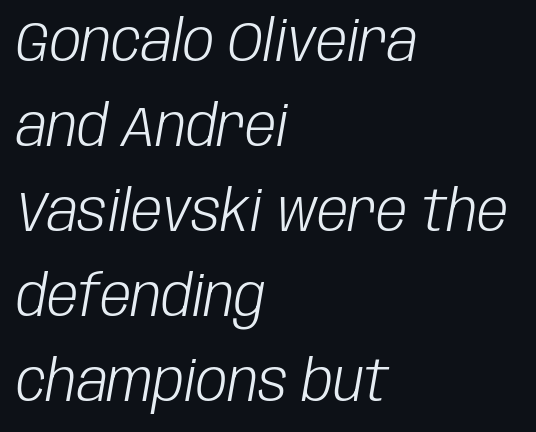
{"italic": "yes", "lean": "right", "slant_degrees": 10, "bold": "no", "weight": "light", "width": "condensed", "stroke_contrast": "low", "x_height": "large", "monospaced": "no", "underline": "no", "align": "left", "line_spacing": "normal", "line_spacing_ratio": 1.52, "letter_spacing": "normal", "letter_spacing_em": 0.0, "glyph_px": 56}
